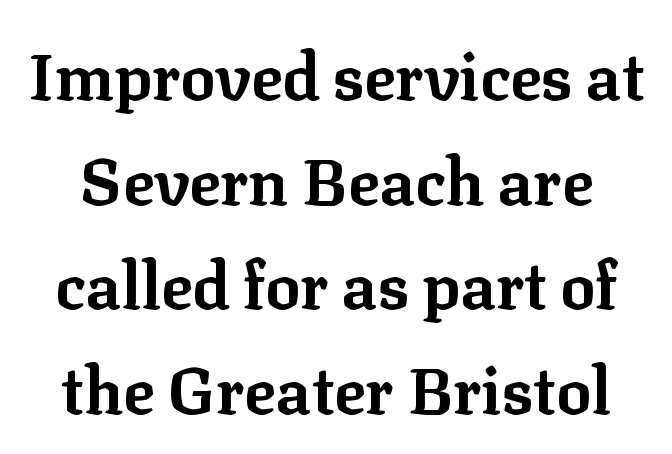
Q: Is the text bold? A: Yes.
Q: Is the text italic (slanted)? A: No, it is upright.
Q: Is the typeface a serif or a sans-serif typeface? A: Serif.
Q: Is the text underlined? A: No.
Q: Is the spacing between letters normal or unusually wide? A: Normal.
Q: Is the spacing between lines tight, normal or loose? A: Normal.
Q: Width (condensed, normal, or wide)? A: Normal.
Q: Stroke contrast? A: Low.
Q: x-height? A: Medium.
Q: Monospaced? A: No.
